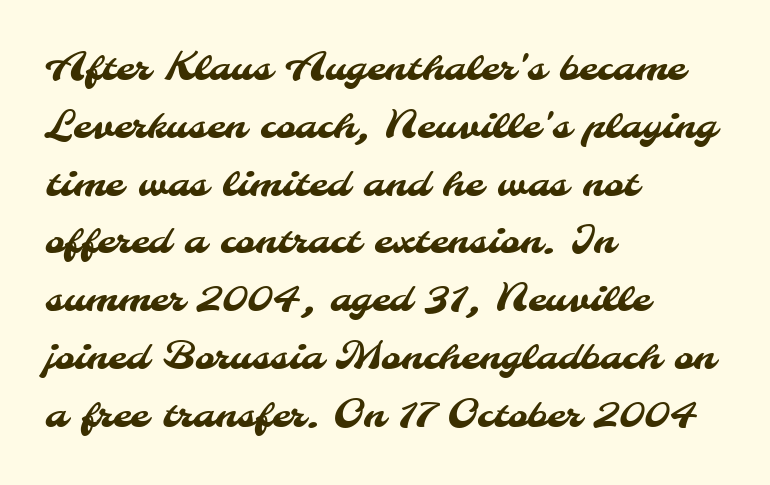
{"serif": "no", "width": "normal", "stroke_contrast": "medium", "x_height": "small", "monospaced": "no", "underline": "no", "align": "left", "line_spacing": "normal", "line_spacing_ratio": 1.52, "letter_spacing": "normal", "letter_spacing_em": 0.0, "glyph_px": 38}
